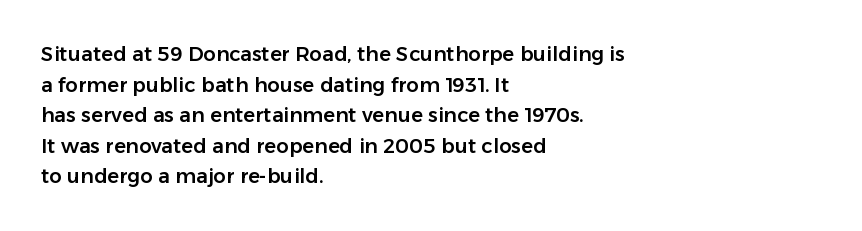
Q: Is the text italic (slanted)? A: No, it is upright.
Q: Is the text underlined? A: No.
Q: How is the paragraph aligned? A: Left-aligned.
Q: Is the spacing between letters normal or unusually wide? A: Normal.
Q: Is the spacing between lines tight, normal or loose? A: Normal.
